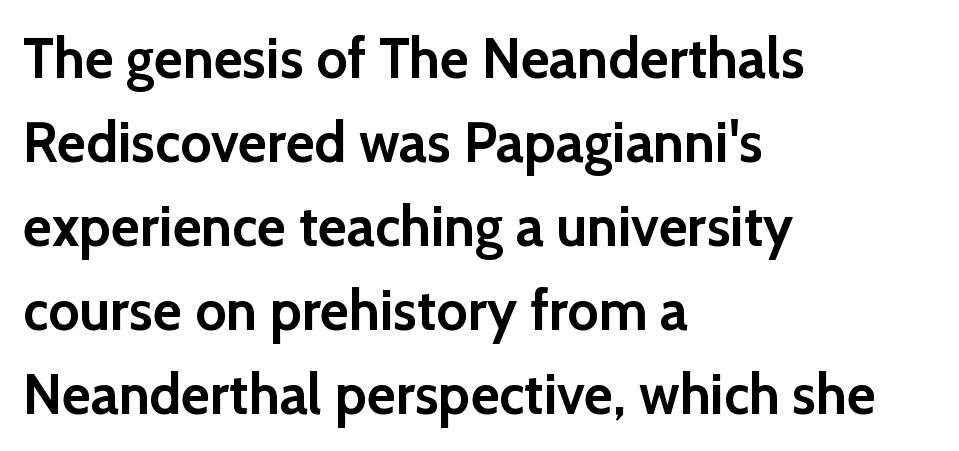
The image shows 56 px semibold sans-serif type, upright; set left-aligned, normal line spacing (1.5x), normal letter spacing, not underlined; a medium x-height.
